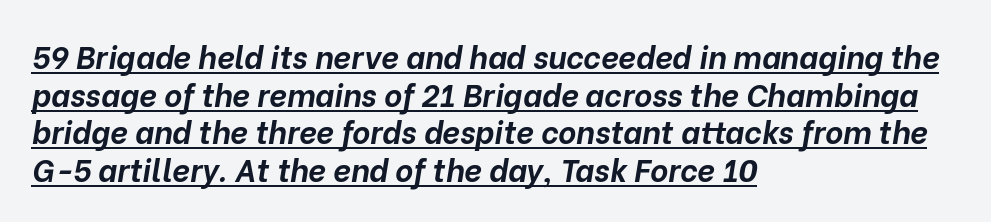
Q: Is the text bold? A: Yes.
Q: Is the text italic (slanted)? A: Yes, it leans right by about 10 degrees.
Q: Is the text underlined? A: Yes.
Q: How is the paragraph aligned? A: Left-aligned.
Q: Is the spacing between letters normal or unusually wide? A: Normal.
Q: Width (condensed, normal, or wide)? A: Normal.
Q: Stroke contrast? A: Low.
Q: x-height? A: Medium.
Q: Monospaced? A: No.
